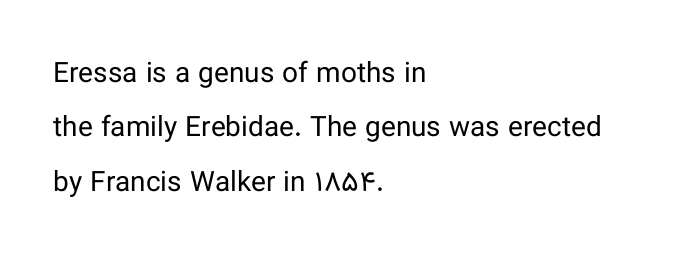
Leading is clearly above the norm, producing a sparse column. Where is the straight margin? On the left. The passage shown is typed in a proportional face where columns would drift. Ink coverage per letter is moderate at most. In terms of posture, this sample is upright.
